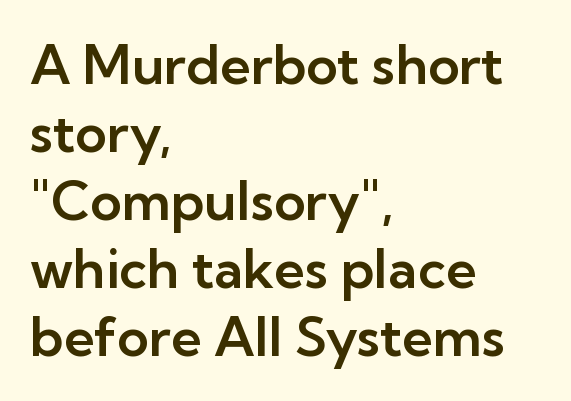
Reading down the column, the eye jumps a familiar distance to each next line. The letters stand straight up with perfectly vertical stems. Observe the ordinary spacing: letters are neighbours, not strangers. This sample has the flowing, uneven cadence of proportional lettering. Caption: multi-line text, flush left, ragged right.
